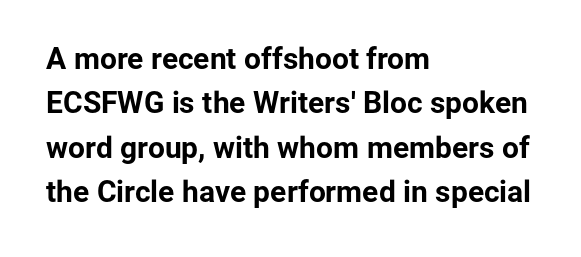
Q: Is the text bold? A: Yes.
Q: Is the text italic (slanted)? A: No, it is upright.
Q: Is the typeface a serif or a sans-serif typeface? A: Sans-serif.
Q: Is the text underlined? A: No.
Q: How is the paragraph aligned? A: Left-aligned.
Q: Is the spacing between letters normal or unusually wide? A: Normal.
Q: Is the spacing between lines tight, normal or loose? A: Normal.
Q: Width (condensed, normal, or wide)? A: Normal.
Q: Stroke contrast? A: Low.
Q: x-height? A: Medium.
Q: Monospaced? A: No.
